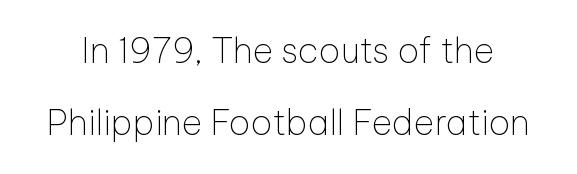
{"serif": "no", "italic": "no", "bold": "no", "weight": "thin", "width": "normal", "stroke_contrast": "low", "x_height": "medium", "monospaced": "no", "underline": "no", "line_spacing": "loose", "line_spacing_ratio": 2.06, "letter_spacing": "normal", "letter_spacing_em": 0.0, "glyph_px": 35}
